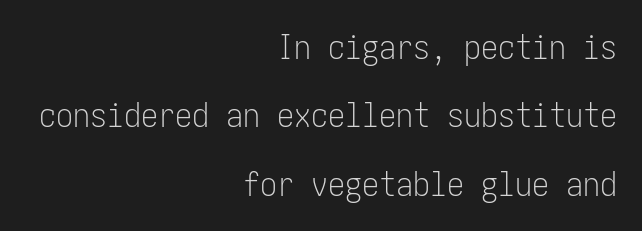
Q: Is the text bold? A: No.
Q: Is the text italic (slanted)? A: No, it is upright.
Q: Is the typeface a serif or a sans-serif typeface? A: Sans-serif.
Q: Is the text underlined? A: No.
Q: How is the paragraph aligned? A: Right-aligned.
Q: Is the spacing between letters normal or unusually wide? A: Normal.
Q: Is the spacing between lines tight, normal or loose? A: Loose.
Q: Width (condensed, normal, or wide)? A: Condensed.
Q: Stroke contrast? A: Low.
Q: x-height? A: Medium.
